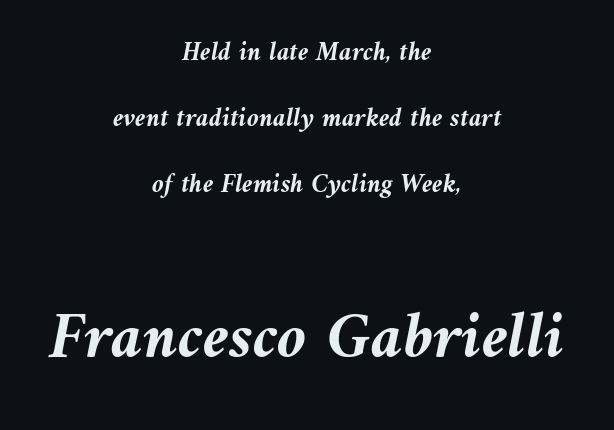
Q: Is the text bold? A: Yes.
Q: Is the text italic (slanted)? A: Yes, it leans left by about 10 degrees.
Q: Is the text underlined? A: No.
Q: How is the paragraph aligned? A: Centered.
Q: Is the spacing between letters normal or unusually wide? A: Normal.
Q: Is the spacing between lines tight, normal or loose? A: Loose.
Q: Which block of text is set in a larger size, the first (top) or the second (bottom)? A: The second (bottom) one.
Q: Width (condensed, normal, or wide)? A: Normal.
Q: Stroke contrast? A: Medium.
Q: x-height? A: Medium.
Q: Monospaced? A: No.
